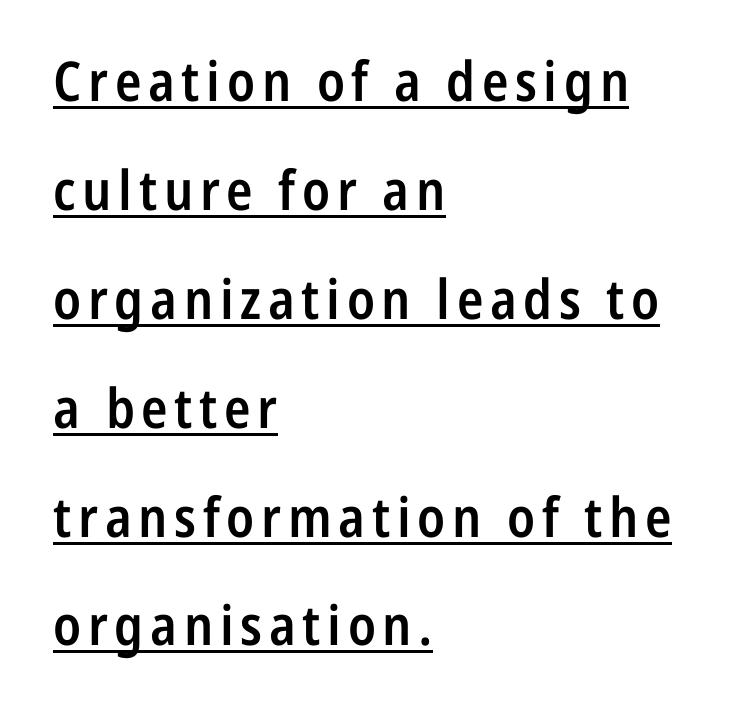
Q: Is the text bold? A: Semi-bold.
Q: Is the text italic (slanted)? A: No, it is upright.
Q: Is the typeface a serif or a sans-serif typeface? A: Sans-serif.
Q: Is the text underlined? A: Yes.
Q: How is the paragraph aligned? A: Left-aligned.
Q: Is the spacing between lines tight, normal or loose? A: Loose.
Q: Width (condensed, normal, or wide)? A: Condensed.
Q: Stroke contrast? A: Low.
Q: x-height? A: Medium.
Q: Monospaced? A: No.
